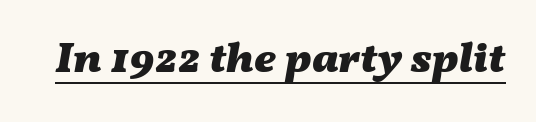
The image shows 43 px heavy, wide type, italic (leaning right); set normal letter spacing, underlined; medium stroke contrast and a medium x-height.
